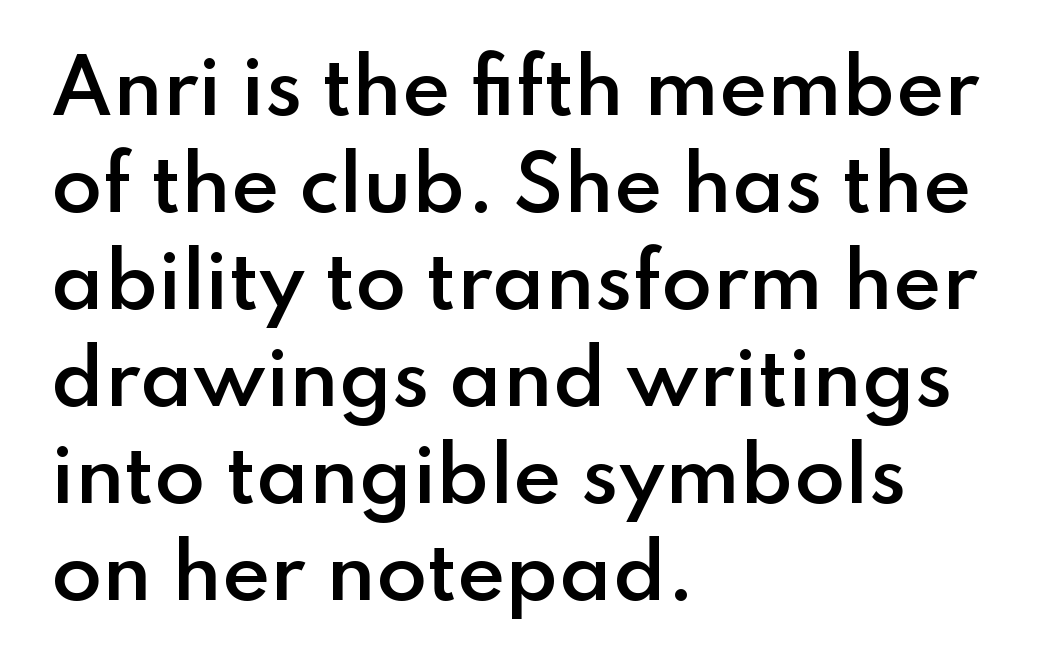
Q: Is the text bold? A: Semi-bold.
Q: Is the text italic (slanted)? A: No, it is upright.
Q: Is the typeface a serif or a sans-serif typeface? A: Sans-serif.
Q: Is the text underlined? A: No.
Q: How is the paragraph aligned? A: Left-aligned.
Q: Is the spacing between letters normal or unusually wide? A: Normal.
Q: Is the spacing between lines tight, normal or loose? A: Normal.
Q: Width (condensed, normal, or wide)? A: Normal.
Q: Stroke contrast? A: Low.
Q: x-height? A: Small.
Q: Monospaced? A: No.
